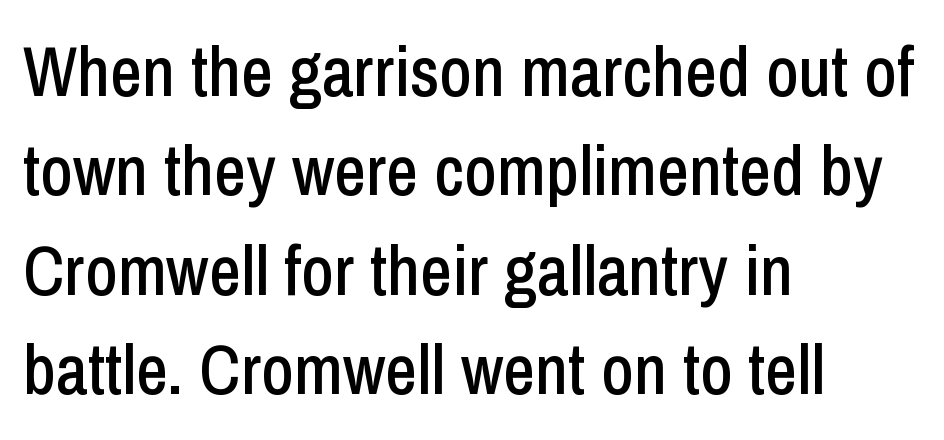
{"serif": "no", "italic": "no", "width": "condensed", "stroke_contrast": "low", "x_height": "medium", "monospaced": "no", "underline": "no", "align": "left", "line_spacing": "normal", "line_spacing_ratio": 1.42, "letter_spacing": "normal", "letter_spacing_em": 0.0, "glyph_px": 70}
